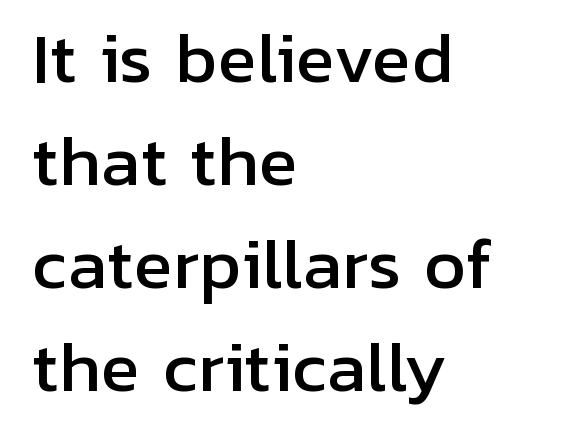
Q: Is the text italic (slanted)? A: No, it is upright.
Q: Is the typeface a serif or a sans-serif typeface? A: Sans-serif.
Q: Is the text underlined? A: No.
Q: How is the paragraph aligned? A: Left-aligned.
Q: Is the spacing between letters normal or unusually wide? A: Normal.
Q: Is the spacing between lines tight, normal or loose? A: Normal.
Q: Width (condensed, normal, or wide)? A: Normal.
Q: Stroke contrast? A: Low.
Q: x-height? A: Medium.
Q: Monospaced? A: No.
